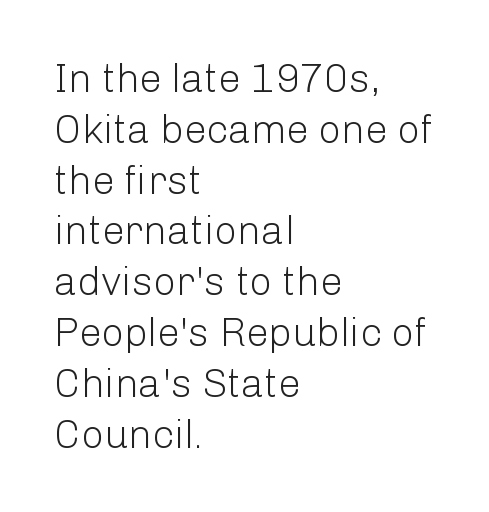
The image shows 40 px light sans-serif type, upright; set left-aligned, normal line spacing (1.27x), normal letter spacing, not underlined; low stroke contrast and a medium x-height.
